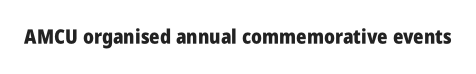
The image shows 20 px bold type, upright; set normal letter spacing, not underlined.
